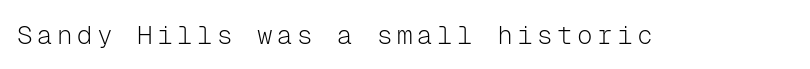
On a weight scale, this lands at 450 or below. The gap between lines stays unmarked. Notice how the stems are strictly vertical — no italics here.
